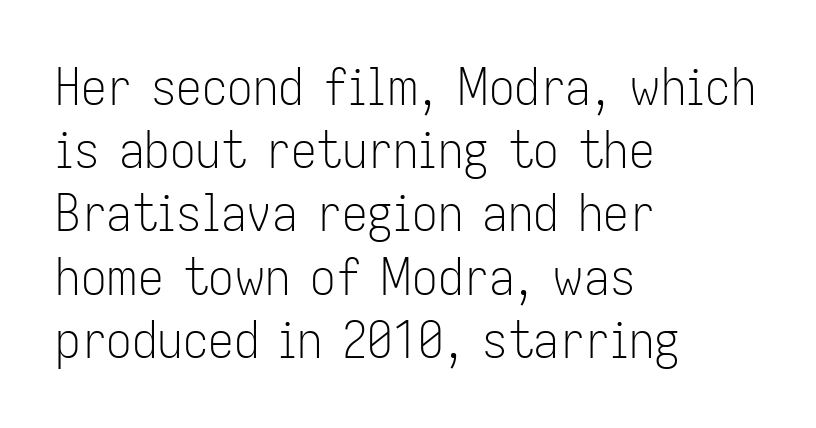
Q: Is the text bold? A: No.
Q: Is the text italic (slanted)? A: No, it is upright.
Q: Is the typeface a serif or a sans-serif typeface? A: Sans-serif.
Q: Is the text underlined? A: No.
Q: How is the paragraph aligned? A: Left-aligned.
Q: Is the spacing between letters normal or unusually wide? A: Normal.
Q: Width (condensed, normal, or wide)? A: Condensed.
Q: Stroke contrast? A: Low.
Q: x-height? A: Medium.
Q: Monospaced? A: No.
